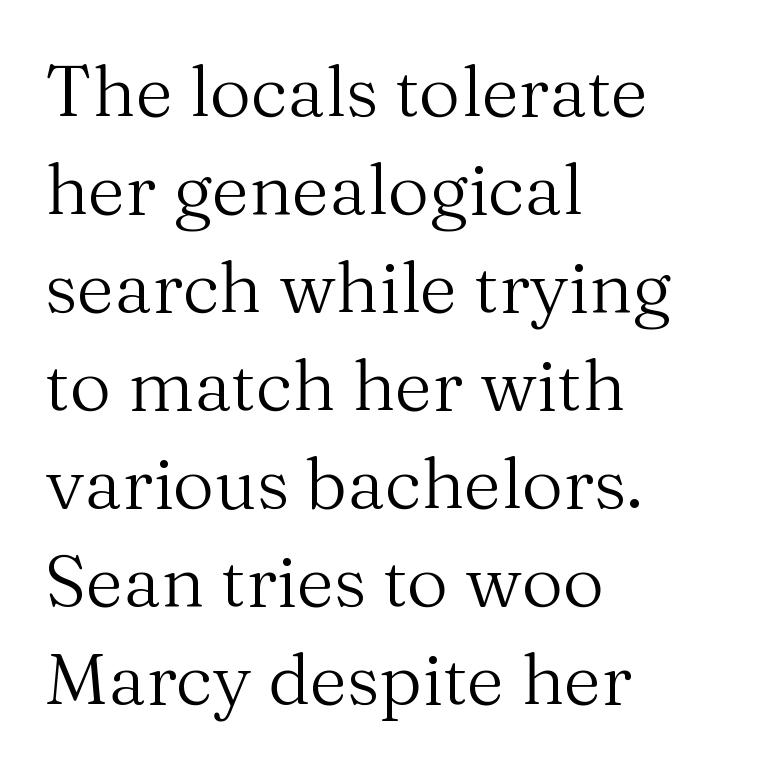
{"serif": "yes", "italic": "no", "bold": "no", "weight": "regular", "width": "normal", "stroke_contrast": "medium", "x_height": "medium", "monospaced": "no", "underline": "no", "align": "left", "line_spacing": "normal", "line_spacing_ratio": 1.36, "letter_spacing": "normal", "letter_spacing_em": 0.0, "glyph_px": 72}
